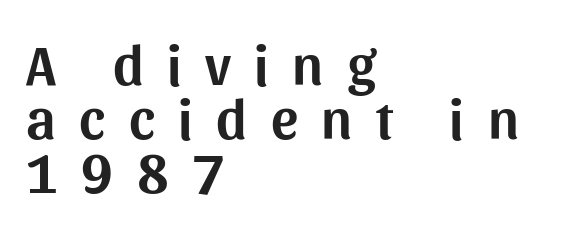
The image shows 57 px sans-serif type, upright; set left-aligned, tight line spacing (0.95x), unusually wide letter spacing (+0.41 em), not underlined; medium stroke contrast and a medium x-height.
